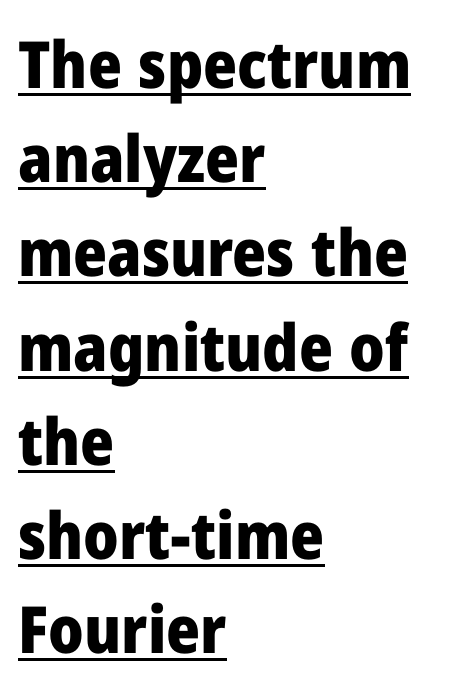
The image shows 65 px heavy sans-serif type, upright; set left-aligned, normal line spacing (1.45x), normal letter spacing, underlined; low stroke contrast and a medium x-height.
